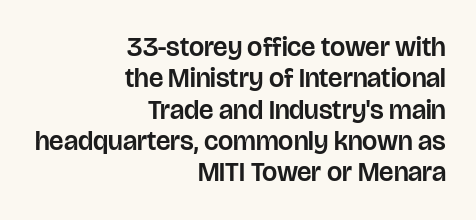
Q: Is the text italic (slanted)? A: No, it is upright.
Q: Is the text underlined? A: No.
Q: How is the paragraph aligned? A: Right-aligned.
Q: Is the spacing between letters normal or unusually wide? A: Normal.
